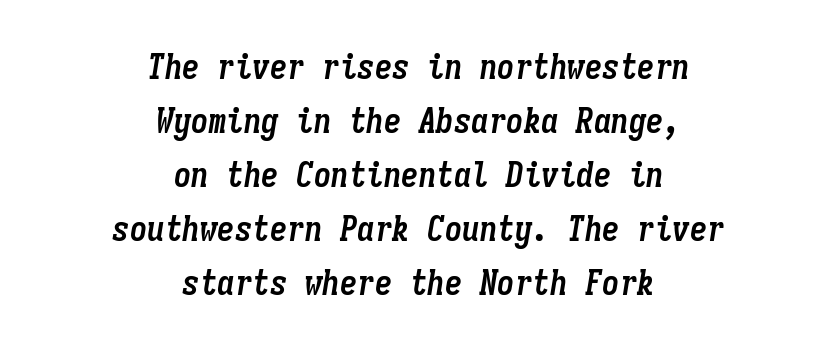
{"italic": "yes", "lean": "right", "slant_degrees": 9, "bold": "yes", "weight": "semibold", "width": "condensed", "stroke_contrast": "low", "x_height": "medium", "monospaced": "yes", "underline": "no", "align": "center", "line_spacing": "normal", "line_spacing_ratio": 1.54, "letter_spacing": "normal", "letter_spacing_em": 0.0, "glyph_px": 35}
